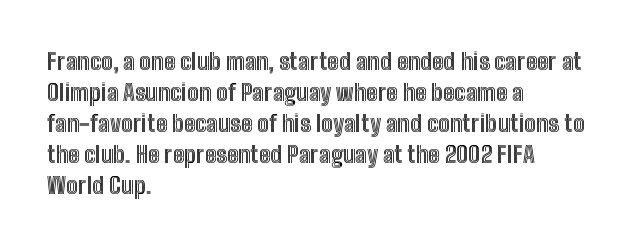
Q: Is the text italic (slanted)? A: No, it is upright.
Q: Is the text underlined? A: No.
Q: How is the paragraph aligned? A: Left-aligned.
Q: Is the spacing between letters normal or unusually wide? A: Normal.
Q: Is the spacing between lines tight, normal or loose? A: Normal.
